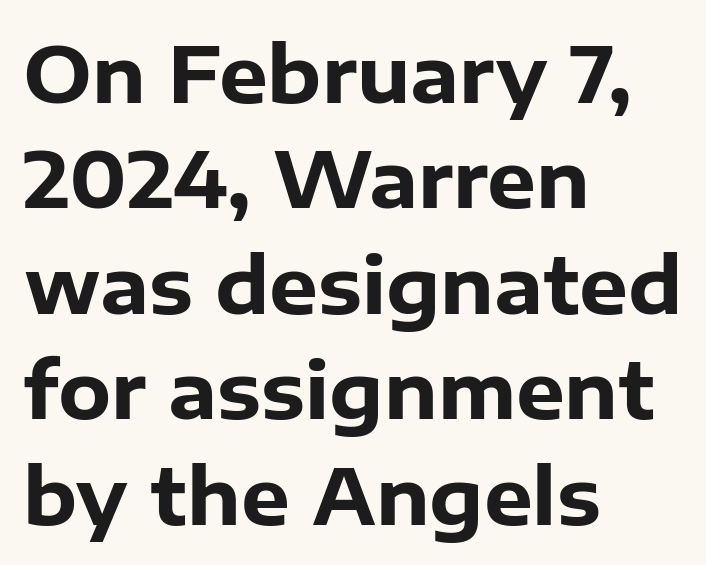
Q: Is the text bold? A: Yes.
Q: Is the text italic (slanted)? A: No, it is upright.
Q: Is the typeface a serif or a sans-serif typeface? A: Sans-serif.
Q: Is the text underlined? A: No.
Q: How is the paragraph aligned? A: Left-aligned.
Q: Is the spacing between letters normal or unusually wide? A: Normal.
Q: Is the spacing between lines tight, normal or loose? A: Normal.
Q: Width (condensed, normal, or wide)? A: Normal.
Q: Stroke contrast? A: Low.
Q: x-height? A: Medium.
Q: Monospaced? A: No.
